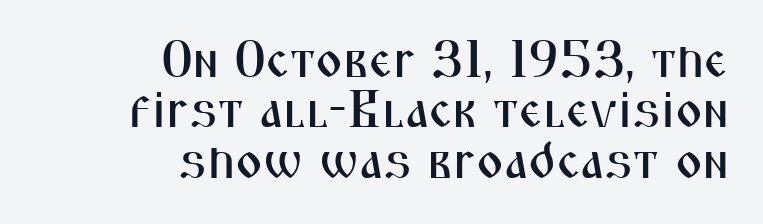
The image shows 52 px condensed sans-serif type, upright; set right-aligned, tight line spacing (0.97x), normal letter spacing, not underlined; medium stroke contrast and a medium x-height.
